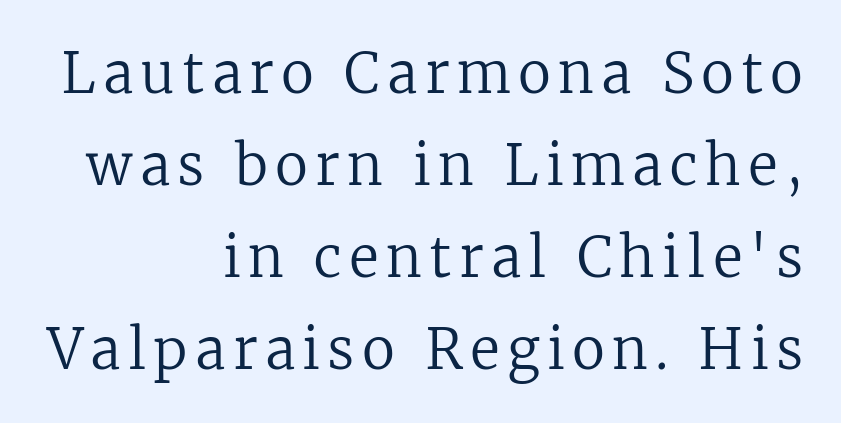
Q: Is the text bold? A: No.
Q: Is the text italic (slanted)? A: No, it is upright.
Q: Is the typeface a serif or a sans-serif typeface? A: Serif.
Q: Is the text underlined? A: No.
Q: How is the paragraph aligned? A: Right-aligned.
Q: Is the spacing between lines tight, normal or loose? A: Normal.
Q: Width (condensed, normal, or wide)? A: Normal.
Q: Stroke contrast? A: Low.
Q: x-height? A: Medium.
Q: Monospaced? A: No.
